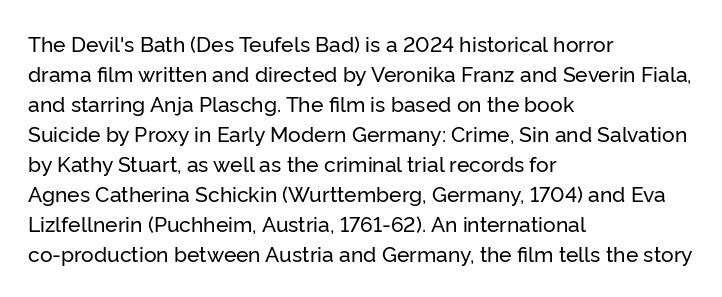
The image shows 21 px text type, upright; set left-aligned, normal line spacing (1.43x), normal letter spacing, not underlined.
